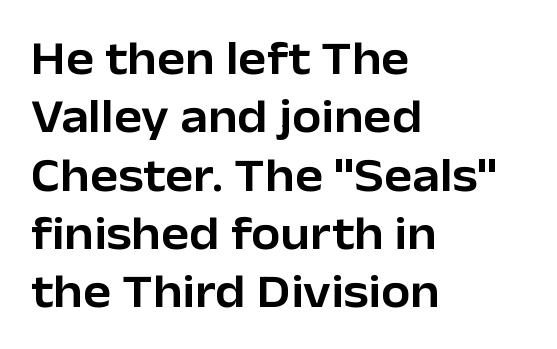
{"serif": "no", "italic": "no", "width": "normal", "stroke_contrast": "low", "x_height": "medium", "monospaced": "no", "underline": "no", "align": "left", "line_spacing_ratio": 1.24, "letter_spacing": "normal", "letter_spacing_em": 0.0, "glyph_px": 47}
